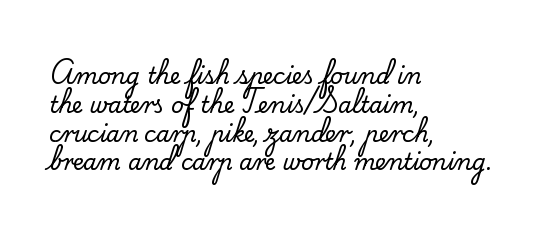
Descender tails drop into unmarked territory. Horizontal alignment here is leftward, the default for most running prose. Does extra space separate the letters? No, they use regular spacing. Evenly set lines give the paragraph a standard silhouette.
